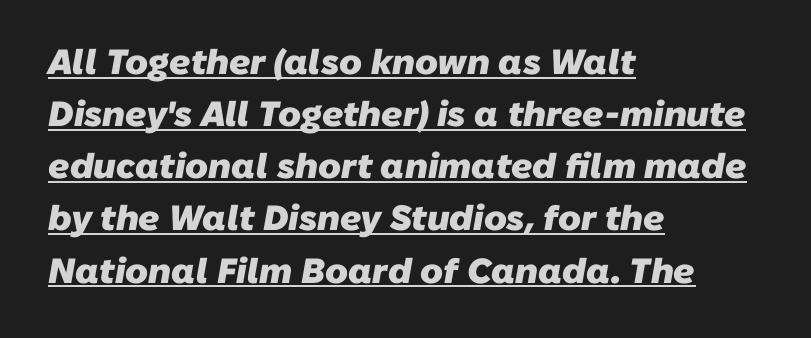
{"serif": "no", "bold": "yes", "weight": "heavy", "width": "normal", "stroke_contrast": "low", "x_height": "medium", "monospaced": "no", "underline": "yes", "align": "left", "line_spacing": "normal", "line_spacing_ratio": 1.49, "letter_spacing": "normal", "letter_spacing_em": 0.0, "glyph_px": 35}
